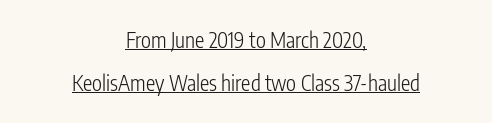
The image shows 21 px text type, upright; set centered, loose line spacing (2.05x), normal letter spacing, underlined.
